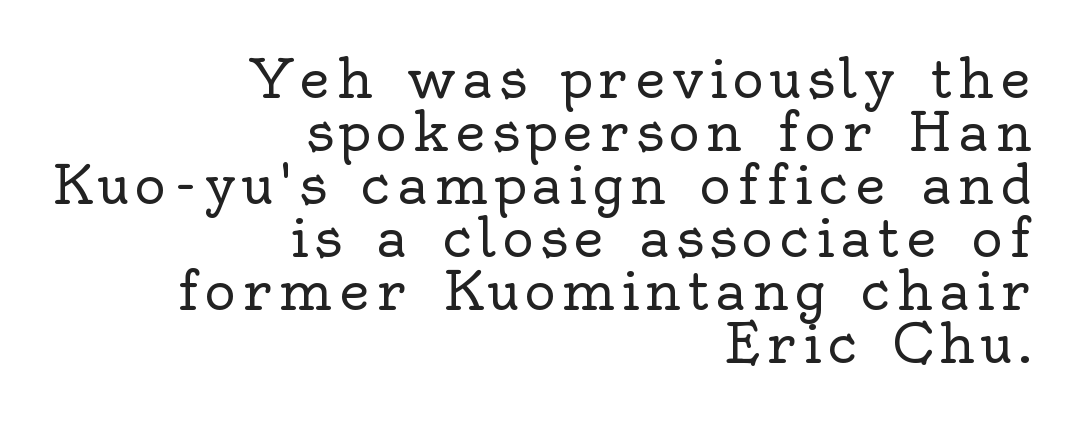
Each letter's strokes conclude with small projecting serifs. This rendering features lettering with no underline. You can tell it's not italic because the verticals are truly vertical. Line endings align vertically; line beginnings do not. In terms of leading, this rendering errs on the cramped side. Think of a printed novel: that variable character pitch is what you see here.
